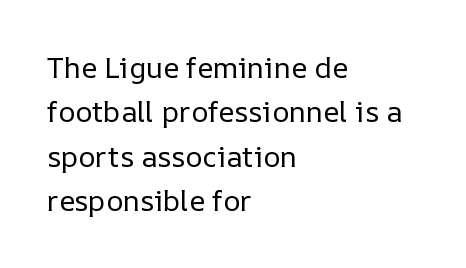
This sample is left-justified, so line endings fall wherever the words run out. It's the straight-up-and-down kind of type. The face used here is proportionally spaced, like ordinary book or web type. The designer left line spacing at the default. The specimen omits any rule beneath the text block's lines.
